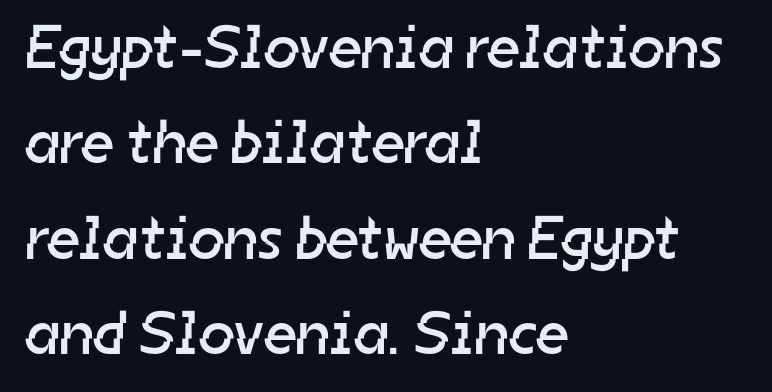
{"serif": "no", "bold": "no", "weight": "regular", "width": "normal", "stroke_contrast": "low", "x_height": "medium", "monospaced": "no", "underline": "no", "align": "left", "line_spacing": "normal", "line_spacing_ratio": 1.54, "letter_spacing": "normal", "letter_spacing_em": 0.0, "glyph_px": 62}
